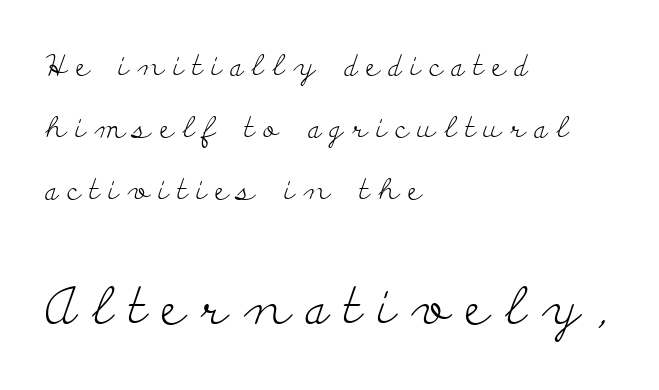
Think of a printed novel: that variable character pitch is what you see here. The passage shown is not bold in any degree. Here the second block reads like a headline and the first like body copy.
